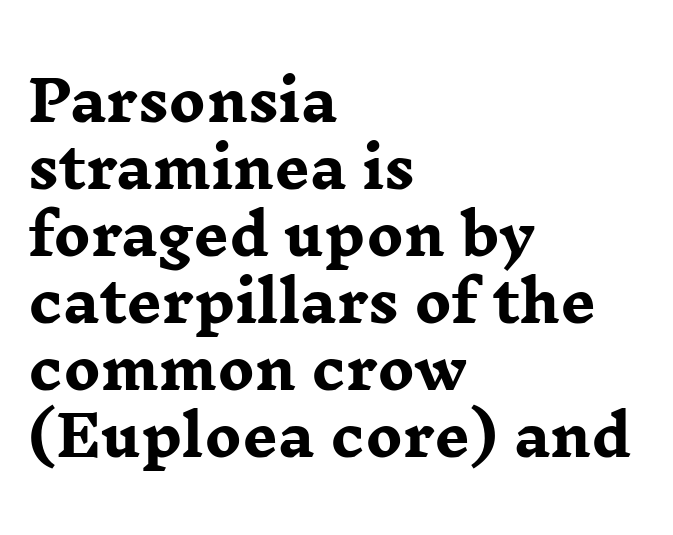
Q: Is the text bold? A: Yes.
Q: Is the text italic (slanted)? A: No, it is upright.
Q: Is the typeface a serif or a sans-serif typeface? A: Serif.
Q: Is the text underlined? A: No.
Q: How is the paragraph aligned? A: Left-aligned.
Q: Is the spacing between letters normal or unusually wide? A: Normal.
Q: Width (condensed, normal, or wide)? A: Wide.
Q: Stroke contrast? A: Low.
Q: x-height? A: Medium.
Q: Monospaced? A: No.
